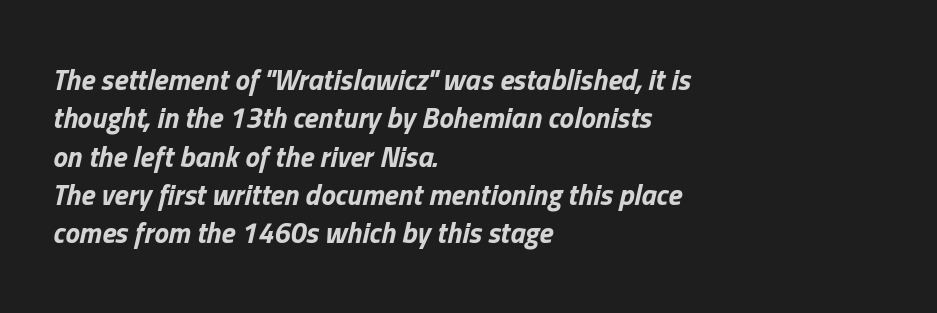
The image shows 29 px bold type, italic (leaning right); set left-aligned, normal line spacing (1.32x), normal letter spacing, not underlined; low stroke contrast and a medium x-height.
